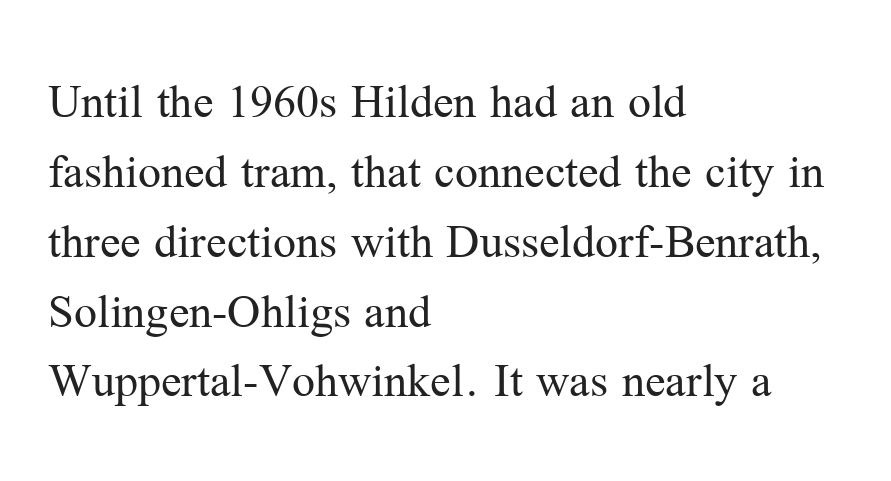
Q: Is the text bold? A: No.
Q: Is the text italic (slanted)? A: No, it is upright.
Q: Is the typeface a serif or a sans-serif typeface? A: Serif.
Q: Is the text underlined? A: No.
Q: How is the paragraph aligned? A: Left-aligned.
Q: Is the spacing between letters normal or unusually wide? A: Normal.
Q: Is the spacing between lines tight, normal or loose? A: Normal.
Q: Width (condensed, normal, or wide)? A: Normal.
Q: Stroke contrast? A: Medium.
Q: x-height? A: Medium.
Q: Monospaced? A: No.
